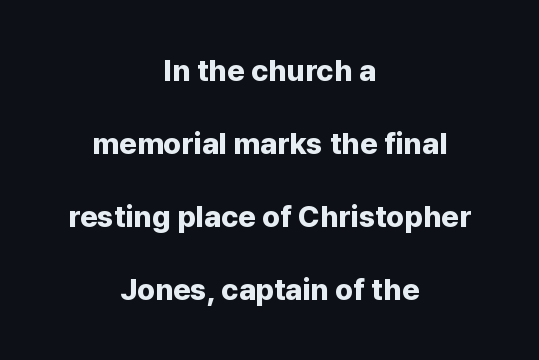
The image shows 30 px bold sans-serif type, upright; set centered, loose line spacing (2.43x), normal letter spacing, not underlined; low stroke contrast and a medium x-height.
